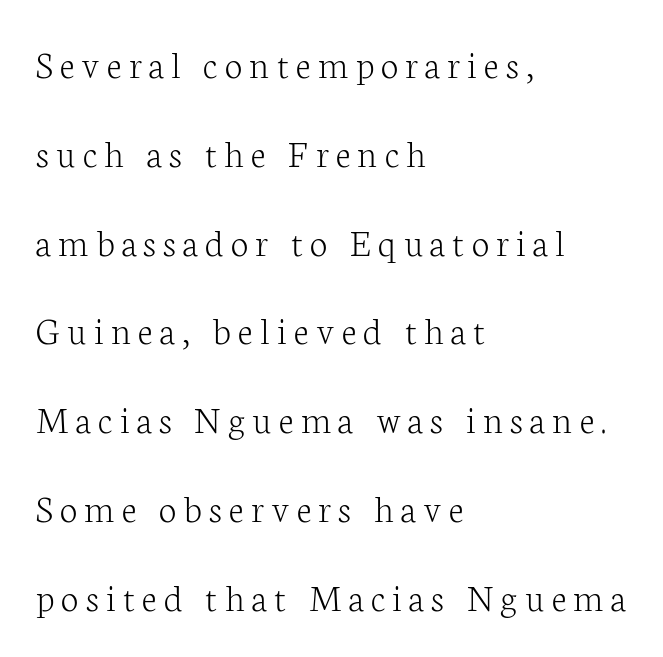
{"serif": "yes", "italic": "no", "bold": "no", "weight": "light", "width": "normal", "stroke_contrast": "low", "x_height": "medium", "monospaced": "no", "underline": "no", "align": "left", "line_spacing": "loose", "line_spacing_ratio": 2.22, "glyph_px": 40}
